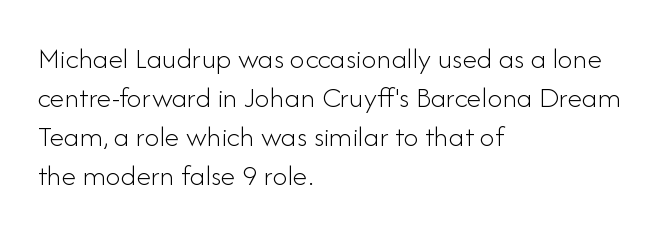
Q: Is the text bold? A: No.
Q: Is the text italic (slanted)? A: No, it is upright.
Q: Is the typeface a serif or a sans-serif typeface? A: Sans-serif.
Q: Is the text underlined? A: No.
Q: How is the paragraph aligned? A: Left-aligned.
Q: Is the spacing between letters normal or unusually wide? A: Normal.
Q: Is the spacing between lines tight, normal or loose? A: Normal.
Q: Width (condensed, normal, or wide)? A: Normal.
Q: Stroke contrast? A: Low.
Q: x-height? A: Small.
Q: Monospaced? A: No.
